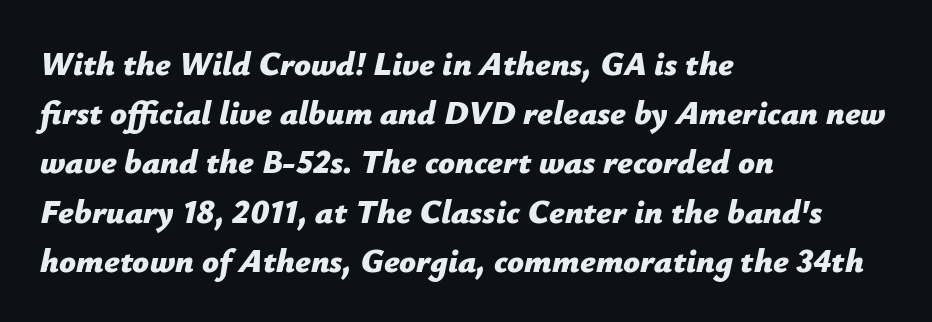
Q: Is the text bold? A: Yes.
Q: Is the text italic (slanted)? A: Yes, it leans right by about 12 degrees.
Q: Is the text underlined? A: No.
Q: How is the paragraph aligned? A: Left-aligned.
Q: Is the spacing between letters normal or unusually wide? A: Normal.
Q: Is the spacing between lines tight, normal or loose? A: Normal.
Q: Width (condensed, normal, or wide)? A: Normal.
Q: Stroke contrast? A: Low.
Q: x-height? A: Medium.
Q: Monospaced? A: No.
